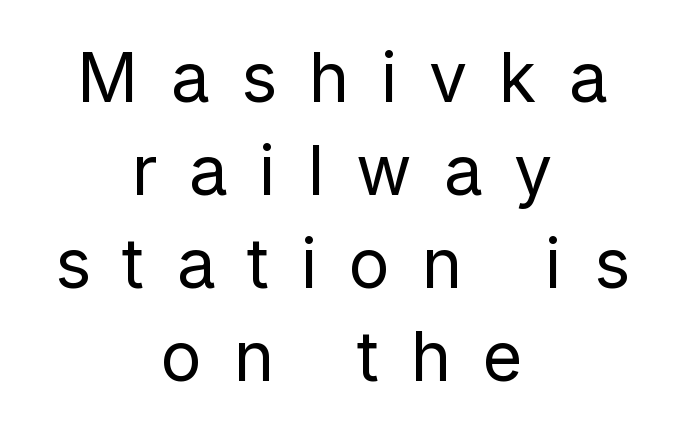
The image shows 68 px regular-weight sans-serif type, upright; set centered, normal line spacing (1.37x), unusually wide letter spacing (+0.47 em), not underlined; low stroke contrast and a medium x-height.
